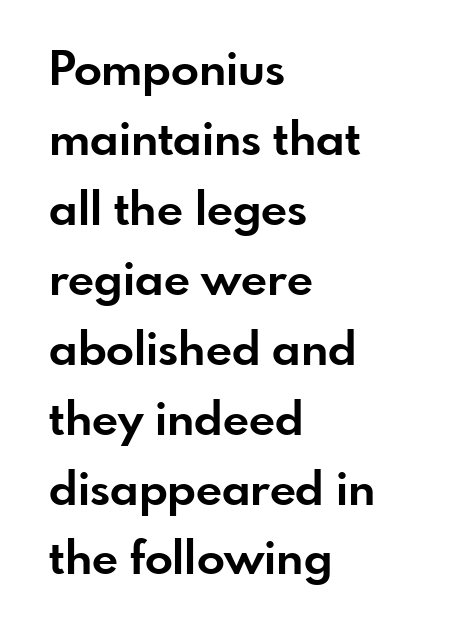
A typesetter would label this face a sans. Character widths vary here, with narrow letters taking less room than wide ones. These lines sit exactly where default settings would place them. The compositor pushed each line to the left boundary.
